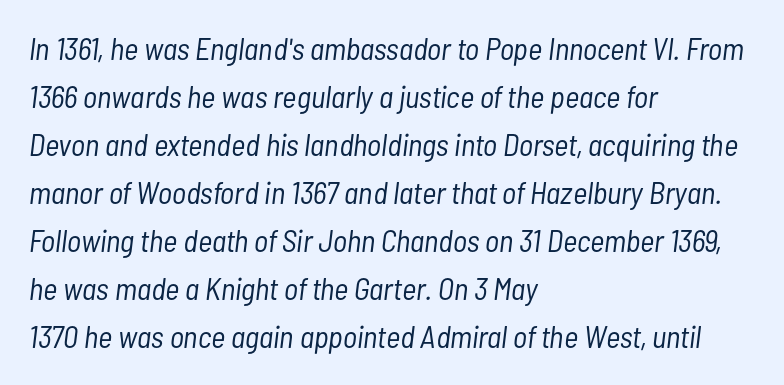
The image shows 31 px light, condensed type, italic (leaning right); set left-aligned, normal line spacing (1.55x), normal letter spacing, not underlined; low stroke contrast and a medium x-height.
